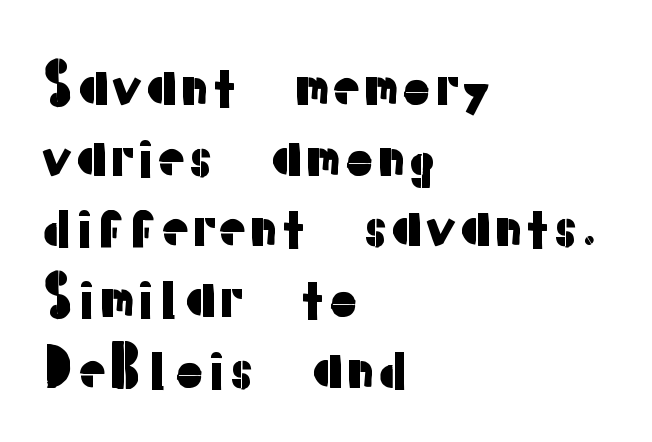
The image shows 54 px sans-serif type, upright; set left-aligned, normal line spacing (1.31x), normal letter spacing, not underlined; low stroke contrast and a medium x-height.
